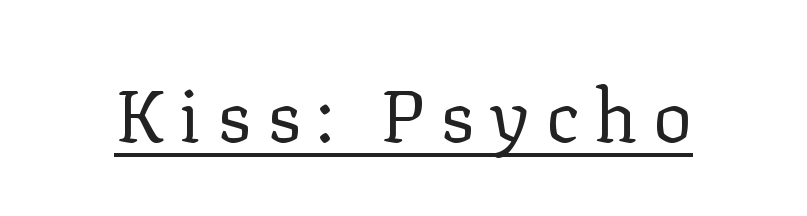
The image shows 73 px regular-weight serif type, upright; set unusually wide letter spacing (+0.21 em), underlined; low stroke contrast and a medium x-height.
